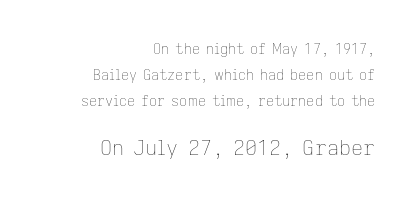
{"italic": "no", "bold": "no", "underline": "no", "align": "right", "line_spacing_ratio": 1.84, "letter_spacing": "normal", "letter_spacing_em": 0.0, "larger_block": "second", "size_ratio": 1.5, "glyph_px": 21}
